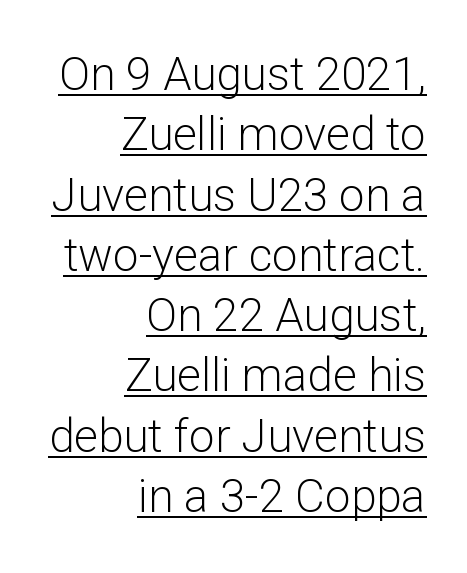
This rendering uses right alignment, leaving the left contour irregular. The designer went with a sans here, leaving each stem footless. Evenly set lines give the paragraph a standard silhouette. Standard letterfit; no display-style spreading of the glyphs.
